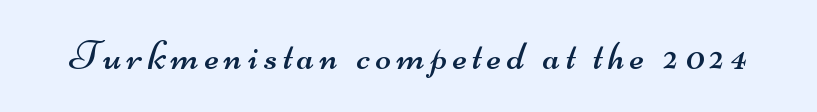
The image shows 41 px regular-weight, wide sans-serif type; set not underlined; medium stroke contrast and a small x-height.
